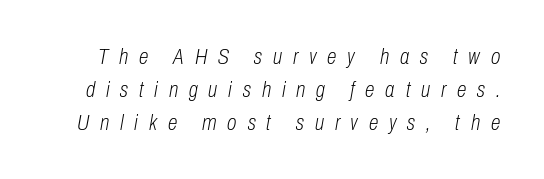
{"italic": "yes", "lean": "right", "slant_degrees": 10, "bold": "no", "underline": "no", "line_spacing": "normal", "line_spacing_ratio": 1.5, "letter_spacing": "wide", "letter_spacing_em": 0.49, "glyph_px": 22}
